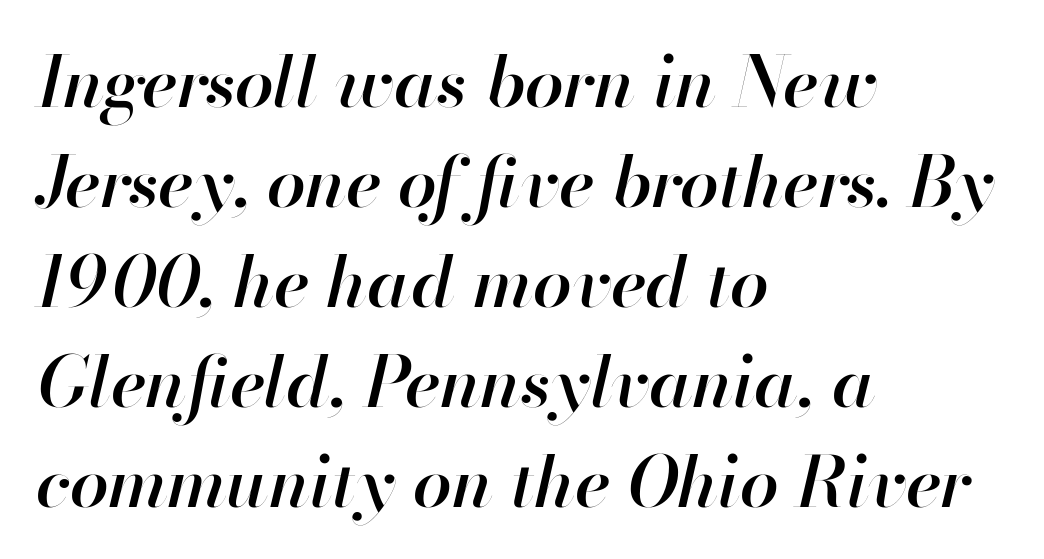
Q: Is the text bold? A: Semi-bold.
Q: Is the text italic (slanted)? A: Yes, it leans right by about 13 degrees.
Q: Is the text underlined? A: No.
Q: How is the paragraph aligned? A: Left-aligned.
Q: Is the spacing between letters normal or unusually wide? A: Normal.
Q: Is the spacing between lines tight, normal or loose? A: Normal.
Q: Width (condensed, normal, or wide)? A: Normal.
Q: Stroke contrast? A: High.
Q: x-height? A: Small.
Q: Monospaced? A: No.
